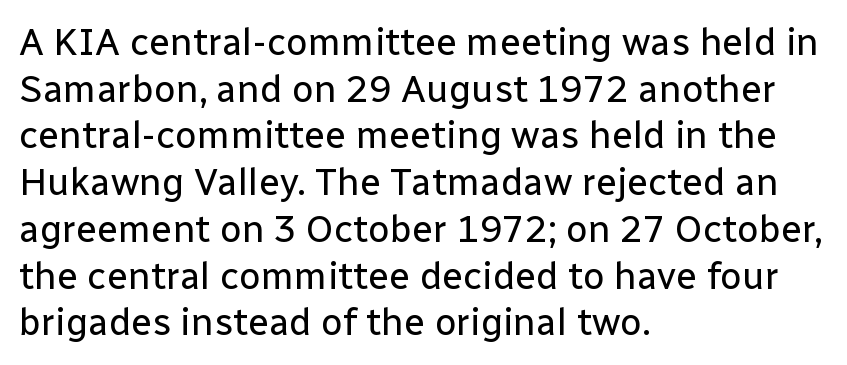
{"serif": "no", "italic": "no", "bold": "no", "weight": "regular", "width": "normal", "stroke_contrast": "low", "x_height": "medium", "monospaced": "no", "underline": "no", "align": "left", "line_spacing_ratio": 1.23, "letter_spacing": "normal", "letter_spacing_em": 0.0, "glyph_px": 38}
